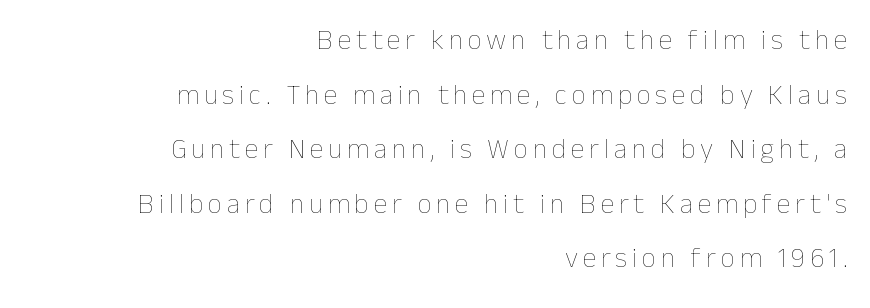
The image shows 28 px thin type, upright; set right-aligned, loose line spacing (1.95x), not underlined; low stroke contrast and a medium x-height.
